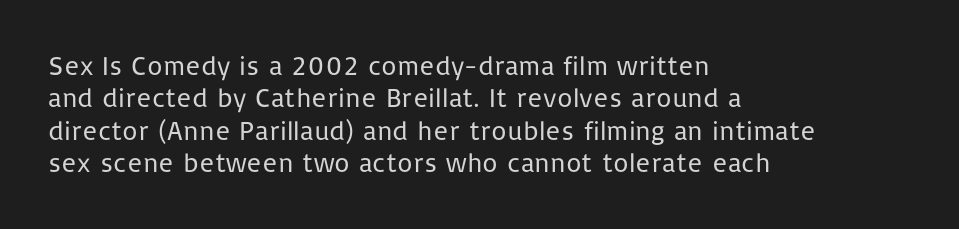
The image shows 27 px text type, upright; set left-aligned, line spacing 1.2x, normal letter spacing, not underlined.
